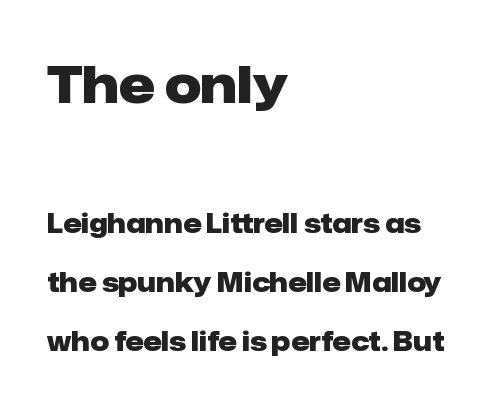
{"serif": "no", "italic": "no", "bold": "yes", "weight": "heavy", "width": "normal", "stroke_contrast": "low", "x_height": "medium", "monospaced": "no", "underline": "no", "align": "left", "line_spacing": "loose", "line_spacing_ratio": 2.27, "letter_spacing": "normal", "letter_spacing_em": 0.0, "larger_block": "first", "size_ratio": 1.96, "glyph_px": 51}
